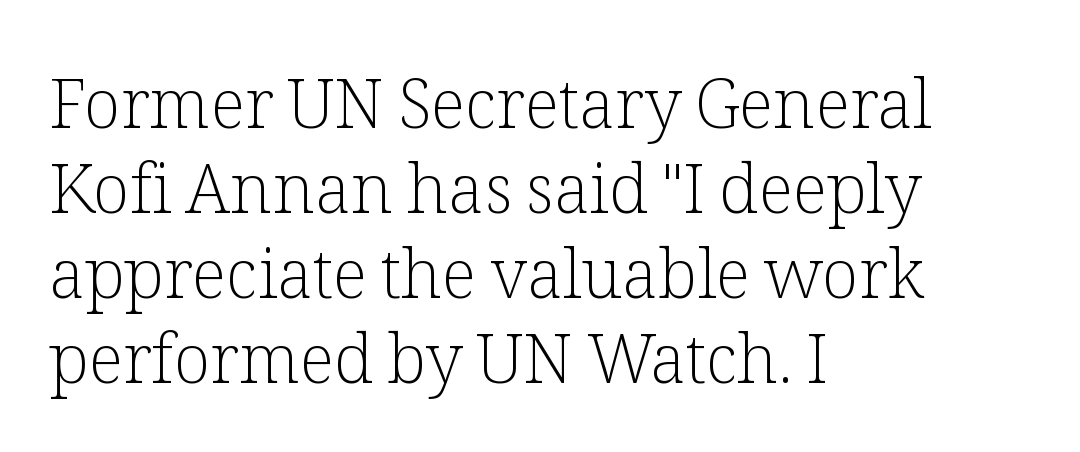
Which margin do the lines hug? The left one — the right edge is uneven. The letters look calm and open, with moderate or lighter stems. The passage shown has conventional tracking throughout. Interline gaps are of average width in this sample. Type without underlining.
